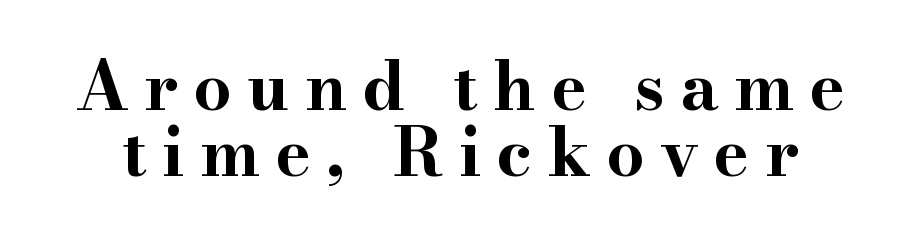
Q: Is the text bold? A: Yes.
Q: Is the text italic (slanted)? A: No, it is upright.
Q: Is the typeface a serif or a sans-serif typeface? A: Serif.
Q: Is the text underlined? A: No.
Q: Is the spacing between letters normal or unusually wide? A: Unusually wide.
Q: Is the spacing between lines tight, normal or loose? A: Tight.
Q: Width (condensed, normal, or wide)? A: Wide.
Q: Stroke contrast? A: High.
Q: x-height? A: Small.
Q: Monospaced? A: No.
